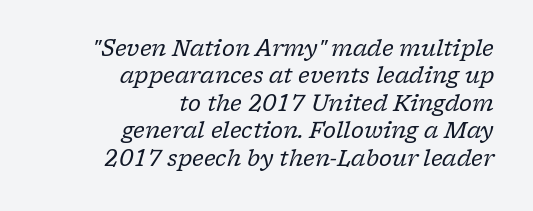
The image shows 22 px text type, italic (leaning right); set right-aligned, normal line spacing (1.25x), normal letter spacing, not underlined.
